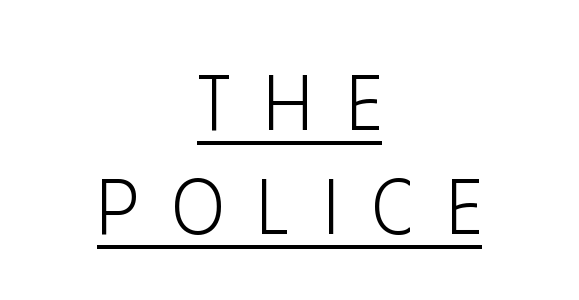
Q: Is the text bold? A: No.
Q: Is the text italic (slanted)? A: No, it is upright.
Q: Is the typeface a serif or a sans-serif typeface? A: Sans-serif.
Q: Is the text underlined? A: Yes.
Q: How is the paragraph aligned? A: Centered.
Q: Is the spacing between letters normal or unusually wide? A: Unusually wide.
Q: Is the spacing between lines tight, normal or loose? A: Normal.
Q: Width (condensed, normal, or wide)? A: Condensed.
Q: Stroke contrast? A: Low.
Q: x-height? A: Large.
Q: Monospaced? A: No.
